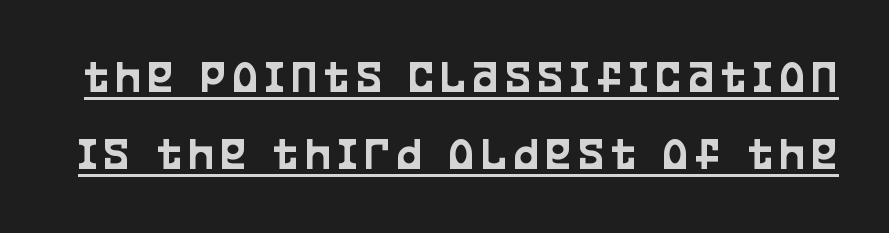
Q: Is the text italic (slanted)? A: No, it is upright.
Q: Is the typeface a serif or a sans-serif typeface? A: Sans-serif.
Q: Is the text underlined? A: Yes.
Q: Is the spacing between lines tight, normal or loose? A: Normal.
Q: Width (condensed, normal, or wide)? A: Condensed.
Q: Stroke contrast? A: Low.
Q: x-height? A: Large.
Q: Monospaced? A: No.
